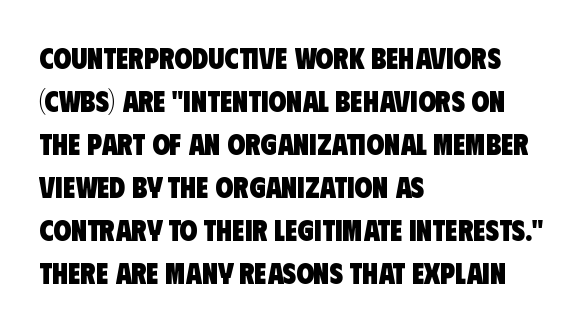
Q: Is the text bold? A: Yes.
Q: Is the typeface a serif or a sans-serif typeface? A: Sans-serif.
Q: Is the text underlined? A: No.
Q: How is the paragraph aligned? A: Left-aligned.
Q: Is the spacing between letters normal or unusually wide? A: Normal.
Q: Is the spacing between lines tight, normal or loose? A: Normal.
Q: Width (condensed, normal, or wide)? A: Condensed.
Q: Stroke contrast? A: Low.
Q: x-height? A: Large.
Q: Monospaced? A: No.
